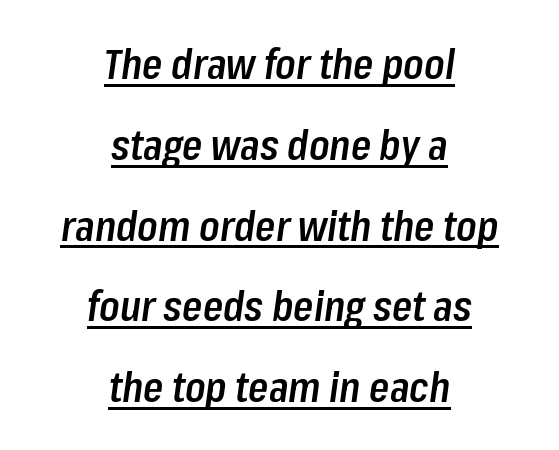
The image shows 41 px semibold, condensed type, italic (leaning right); set centered, loose line spacing (1.97x), normal letter spacing, underlined; low stroke contrast and a medium x-height.
